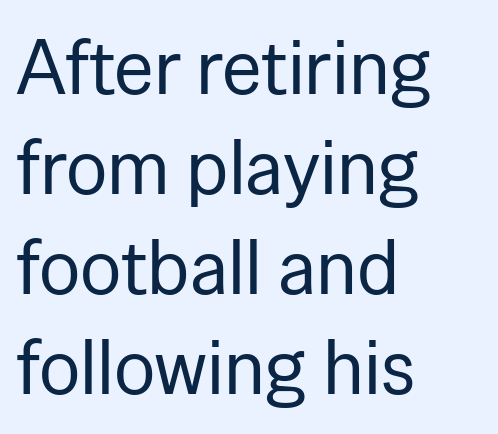
The space beneath each line is pristine and unruled. This sample uses plain, unmodified letter spacing. Each new line begins a customary step beneath the previous one. This reads as an unemphasized weight, regular at the heaviest.
